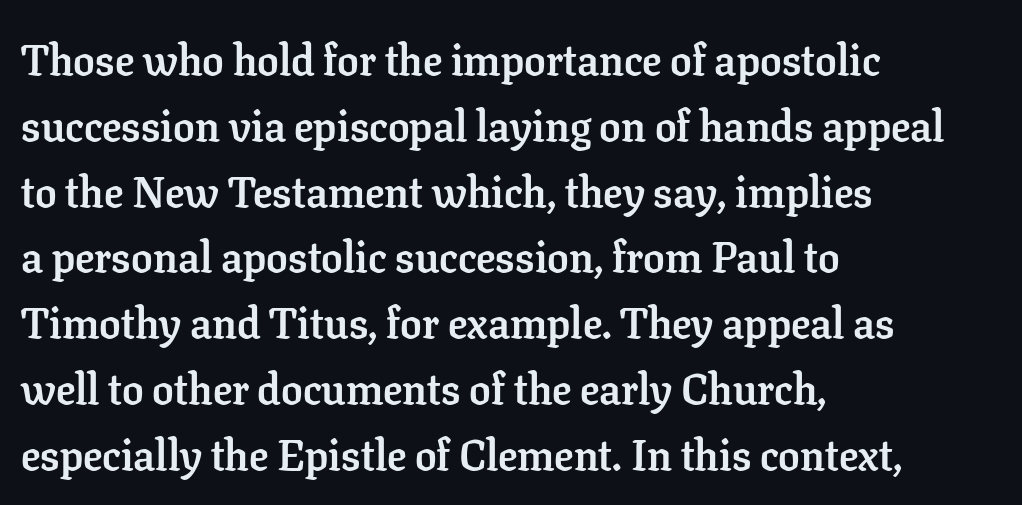
{"serif": "yes", "italic": "no", "bold": "yes", "weight": "semibold", "width": "normal", "stroke_contrast": "low", "x_height": "medium", "monospaced": "no", "underline": "no", "align": "left", "line_spacing": "normal", "line_spacing_ratio": 1.53, "letter_spacing": "normal", "letter_spacing_em": 0.0, "glyph_px": 43}
